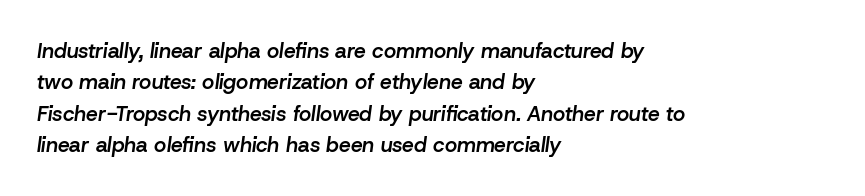
Q: Is the text bold? A: Semi-bold.
Q: Is the text italic (slanted)? A: Yes, it leans right by about 8 degrees.
Q: Is the text underlined? A: No.
Q: How is the paragraph aligned? A: Left-aligned.
Q: Is the spacing between letters normal or unusually wide? A: Normal.
Q: Is the spacing between lines tight, normal or loose? A: Normal.
